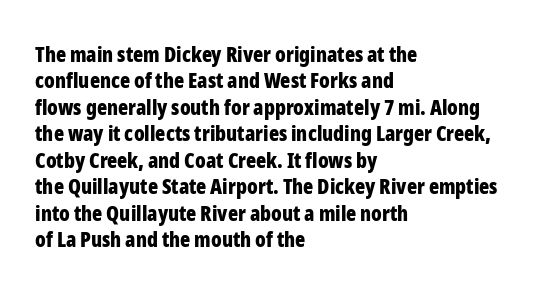
Q: Is the text bold? A: Yes.
Q: Is the text italic (slanted)? A: No, it is upright.
Q: Is the text underlined? A: No.
Q: How is the paragraph aligned? A: Left-aligned.
Q: Is the spacing between letters normal or unusually wide? A: Normal.
Q: Is the spacing between lines tight, normal or loose? A: Normal.
